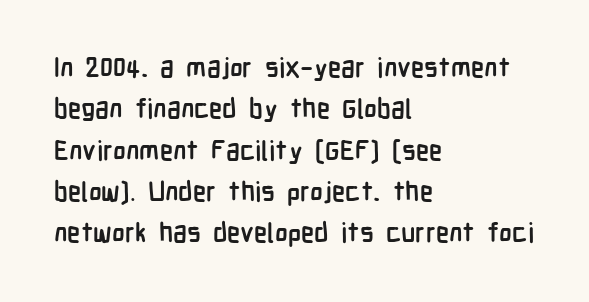
This block has exactly the height ordinary leading produces. The letterforms sit shoulder to shoulder at normal distance. On the weight axis this lands at bold, roughly 700. Line beginnings align vertically; line endings do not. A roman cut, with each character standing at attention.
